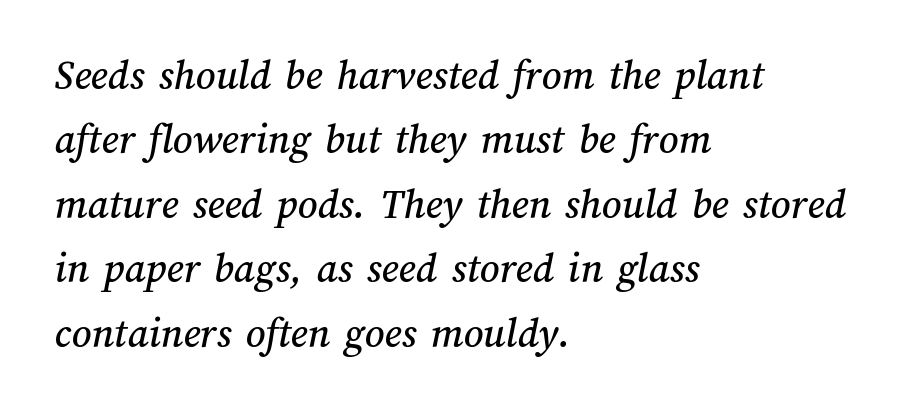
The image shows 43 px text type; set left-aligned, normal line spacing (1.5x), normal letter spacing, not underlined; medium stroke contrast and a medium x-height.
